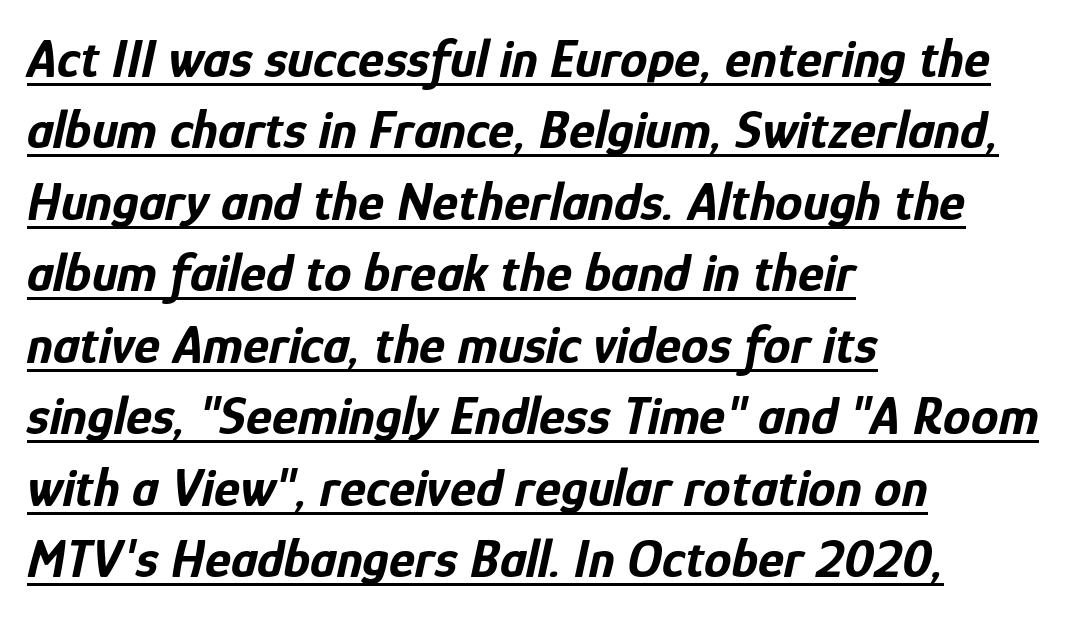
Q: Is the text bold? A: Yes.
Q: Is the text italic (slanted)? A: Yes, it leans right by about 12 degrees.
Q: Is the text underlined? A: Yes.
Q: How is the paragraph aligned? A: Left-aligned.
Q: Is the spacing between letters normal or unusually wide? A: Normal.
Q: Is the spacing between lines tight, normal or loose? A: Normal.
Q: Width (condensed, normal, or wide)? A: Condensed.
Q: Stroke contrast? A: Low.
Q: x-height? A: Medium.
Q: Monospaced? A: No.
